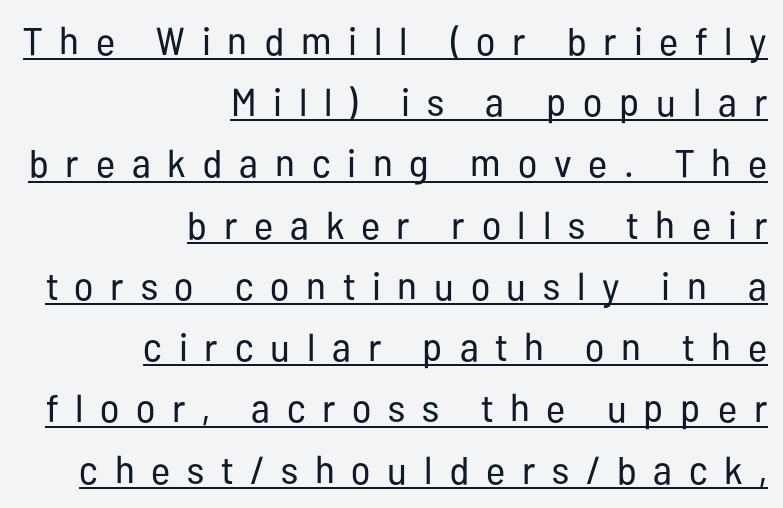
{"serif": "no", "italic": "no", "bold": "no", "weight": "regular", "width": "condensed", "stroke_contrast": "low", "x_height": "medium", "monospaced": "no", "underline": "yes", "align": "right", "line_spacing": "normal", "line_spacing_ratio": 1.57, "letter_spacing": "wide", "letter_spacing_em": 0.43, "glyph_px": 39}
